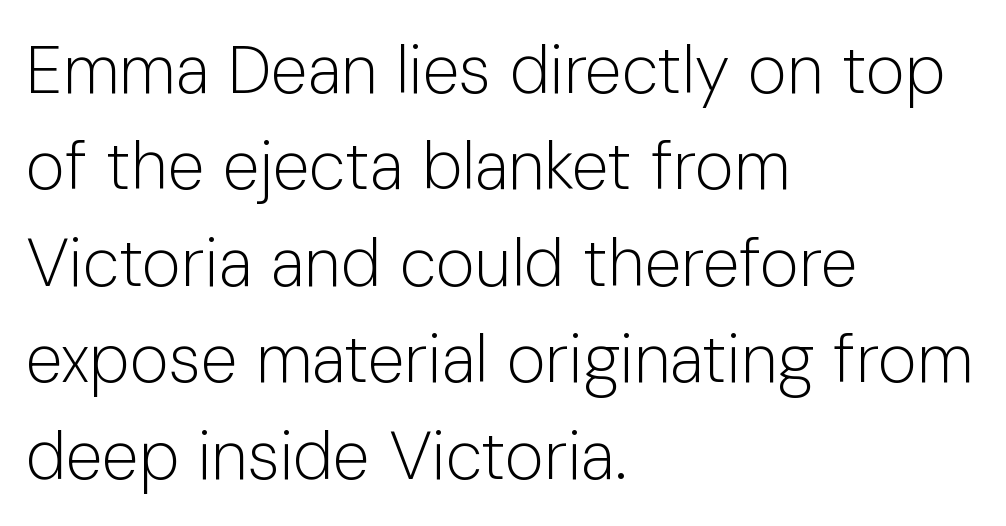
Letters rest on an invisible, unmarked baseline. Posture: vertical. Summary of weight: not heavy and not bold. Here the designer chose a conventional face with non-uniform glyph widths.
